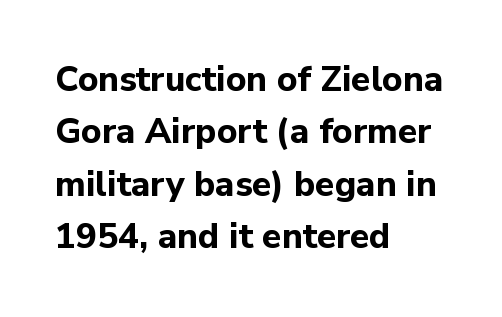
The passage is arranged the way most books set body copy — flush left. The space beneath each line is pristine and unruled. Are there feet on the stems? There aren't — it's a sans. There is no visible air inserted between adjacent glyphs. Nope, not italic — everything's standing straight. Note the varied advance widths — an 'i' is clearly narrower than an 'm'.
